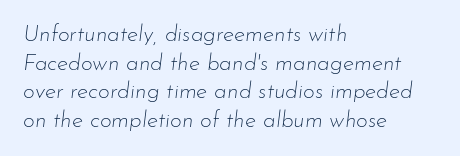
Q: Is the text bold? A: No.
Q: Is the text italic (slanted)? A: Yes, it leans right by about 7 degrees.
Q: Is the text underlined? A: No.
Q: How is the paragraph aligned? A: Left-aligned.
Q: Is the spacing between letters normal or unusually wide? A: Normal.
